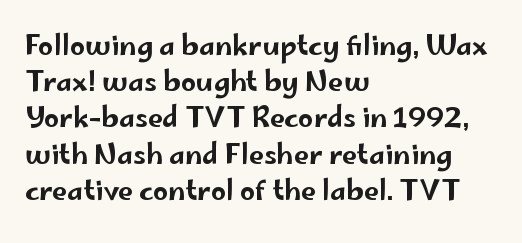
Q: Is the text italic (slanted)? A: No, it is upright.
Q: Is the text underlined? A: No.
Q: How is the paragraph aligned? A: Left-aligned.
Q: Is the spacing between letters normal or unusually wide? A: Normal.
Q: Is the spacing between lines tight, normal or loose? A: Normal.
